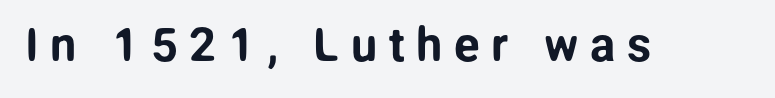
{"serif": "no", "italic": "no", "width": "normal", "stroke_contrast": "low", "x_height": "medium", "monospaced": "no", "underline": "no", "letter_spacing": "wide", "letter_spacing_em": 0.25, "glyph_px": 47}
